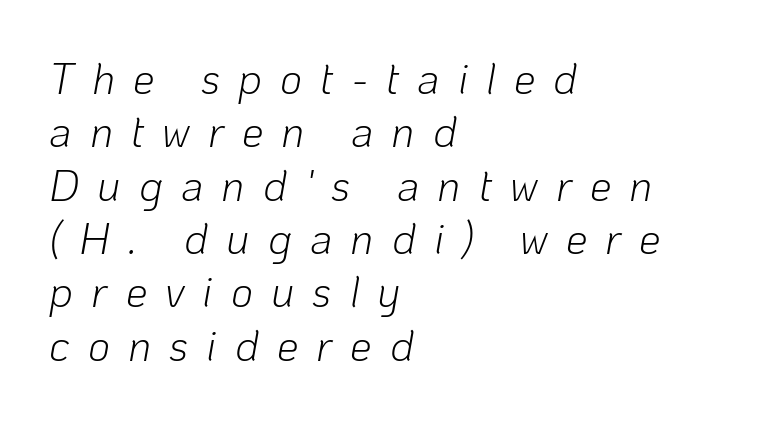
The image shows 43 px light type, italic (leaning right); set left-aligned, line spacing 1.24x, unusually wide letter spacing (+0.42 em), not underlined; low stroke contrast and a medium x-height.
